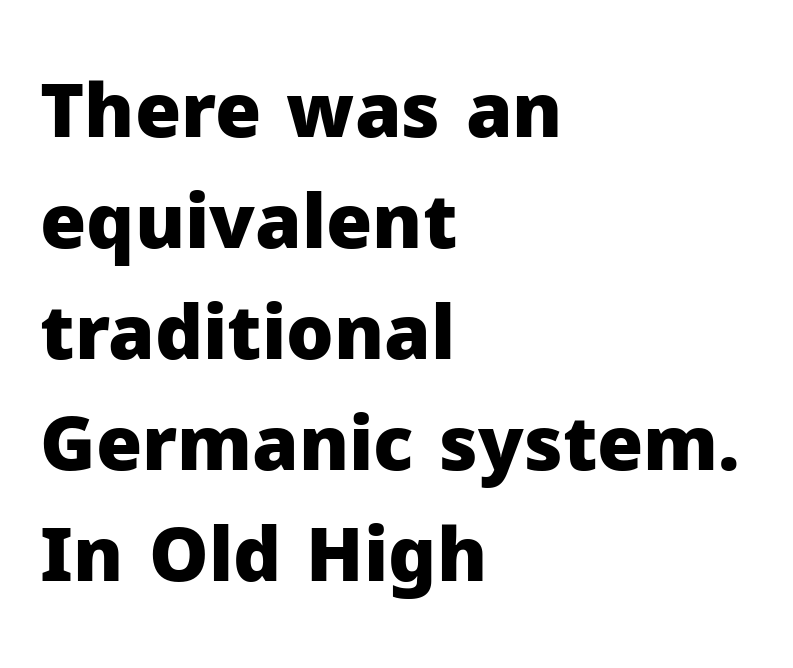
The image shows 75 px heavy sans-serif type, upright; set left-aligned, normal line spacing (1.48x), normal letter spacing, not underlined; low stroke contrast and a medium x-height.
